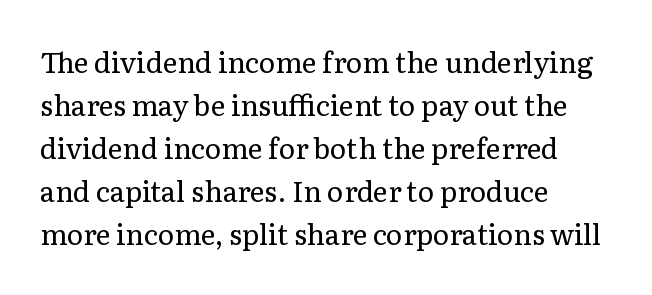
The image shows 28 px regular-weight serif type, upright; set left-aligned, normal line spacing (1.54x), normal letter spacing, not underlined; low stroke contrast and a medium x-height.
